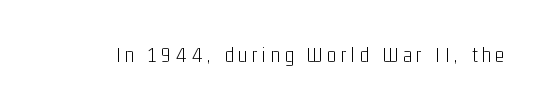
{"italic": "no", "bold": "no", "underline": "no", "letter_spacing": "wide", "letter_spacing_em": 0.23, "glyph_px": 21}
